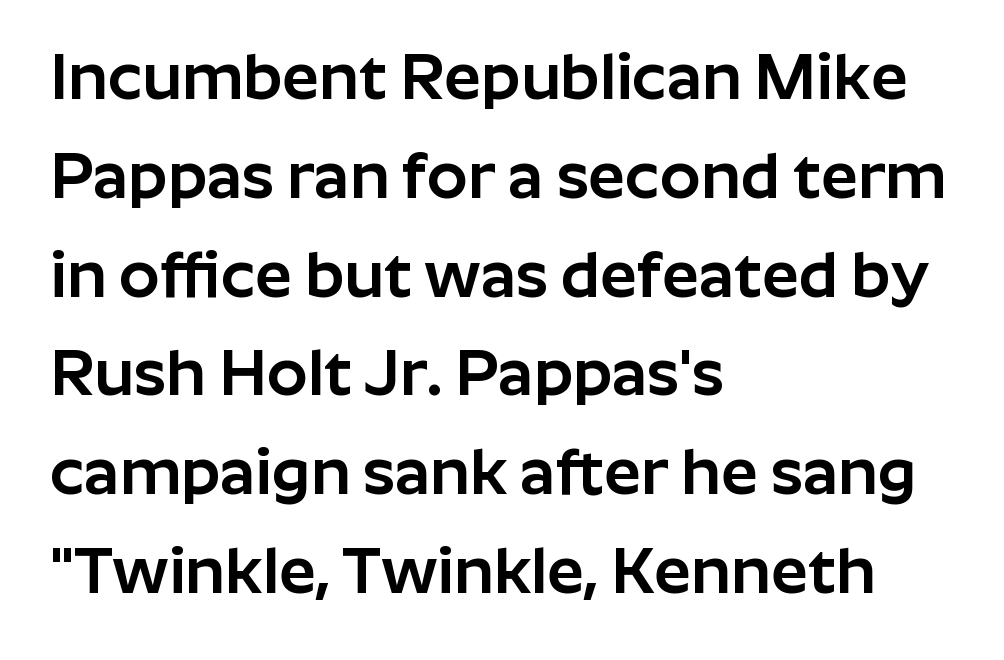
Q: Is the text italic (slanted)? A: No, it is upright.
Q: Is the typeface a serif or a sans-serif typeface? A: Sans-serif.
Q: Is the text underlined? A: No.
Q: How is the paragraph aligned? A: Left-aligned.
Q: Is the spacing between letters normal or unusually wide? A: Normal.
Q: Is the spacing between lines tight, normal or loose? A: Normal.
Q: Width (condensed, normal, or wide)? A: Normal.
Q: Stroke contrast? A: Low.
Q: x-height? A: Medium.
Q: Monospaced? A: No.
